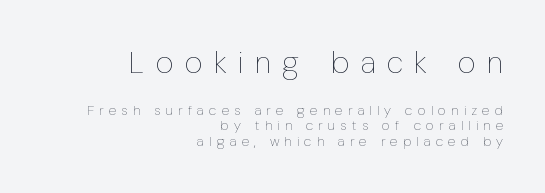
{"italic": "no", "bold": "no", "weight": "thin", "width": "condensed", "stroke_contrast": "low", "x_height": "medium", "monospaced": "no", "underline": "no", "align": "right", "line_spacing": "tight", "line_spacing_ratio": 1.1, "letter_spacing": "wide", "letter_spacing_em": 0.37, "larger_block": "first", "size_ratio": 2.21, "glyph_px": 31}
